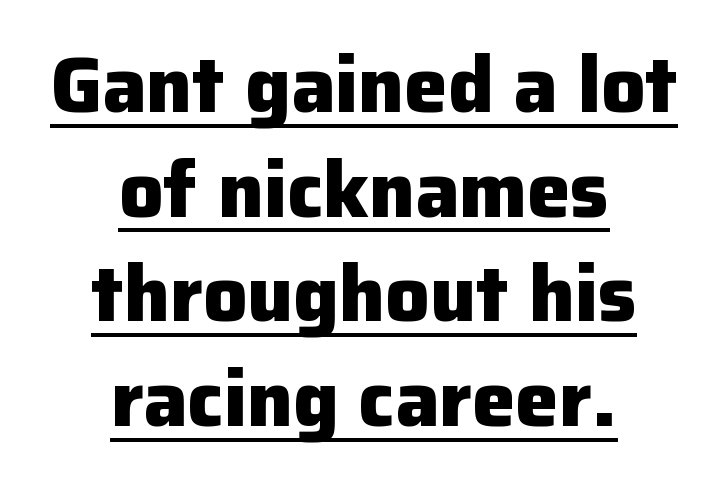
The image shows 78 px heavy sans-serif type, upright; set centered, normal line spacing (1.34x), normal letter spacing, underlined; low stroke contrast and a medium x-height.
